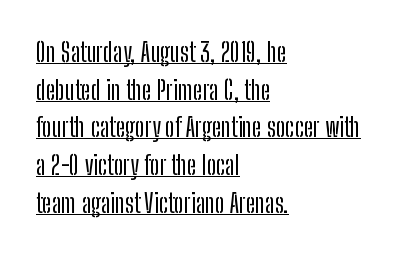
{"italic": "no", "underline": "yes", "align": "left", "line_spacing": "normal", "line_spacing_ratio": 1.45, "letter_spacing": "normal", "letter_spacing_em": 0.0, "glyph_px": 26}
